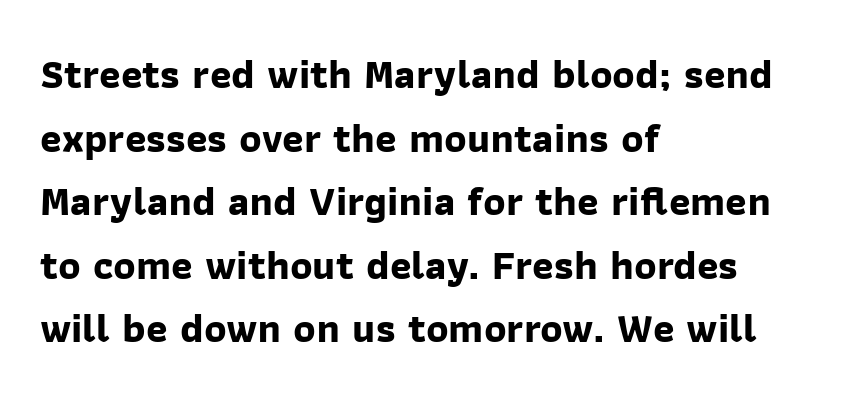
Q: Is the text bold? A: Yes.
Q: Is the typeface a serif or a sans-serif typeface? A: Sans-serif.
Q: Is the text underlined? A: No.
Q: How is the paragraph aligned? A: Left-aligned.
Q: Is the spacing between letters normal or unusually wide? A: Normal.
Q: Is the spacing between lines tight, normal or loose? A: Normal.
Q: Width (condensed, normal, or wide)? A: Normal.
Q: Stroke contrast? A: Low.
Q: x-height? A: Medium.
Q: Monospaced? A: No.
